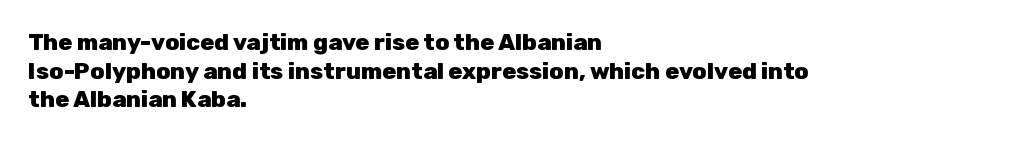
Every character sits straight up, as roman type does. Stroke thickness is high; the sample reads as a true bold. Inter-character spacing is left at the font's built-in metrics. Casual observation: everything's shoved over to the left. The specimen omits any rule beneath the text block's lines.
